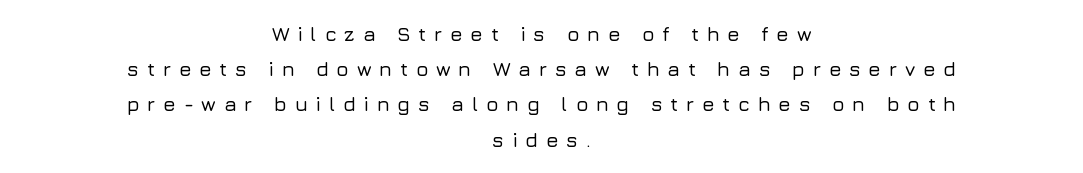
The image shows 20 px text type, upright; set centered, line spacing 1.76x, unusually wide letter spacing (+0.39 em), not underlined.
